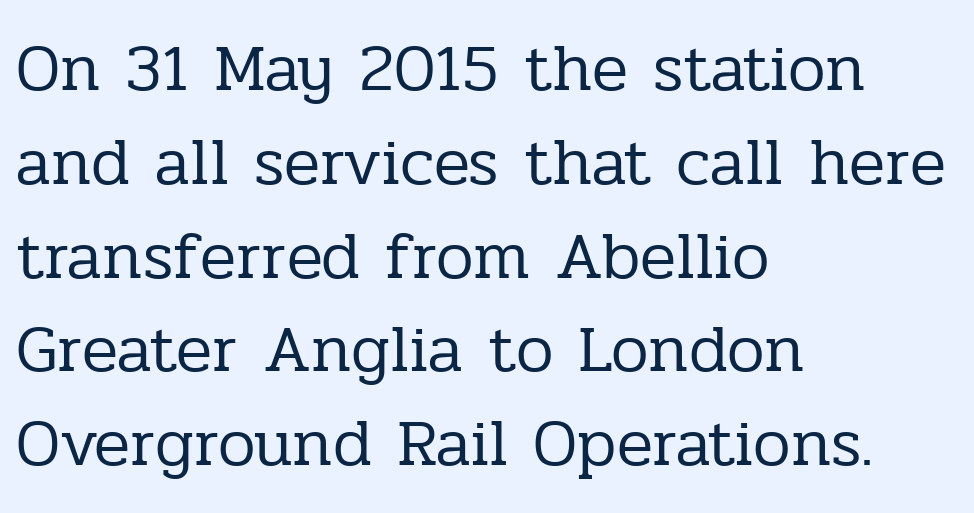
{"serif": "yes", "italic": "no", "bold": "no", "weight": "regular", "width": "normal", "stroke_contrast": "low", "x_height": "medium", "monospaced": "no", "underline": "no", "align": "left", "line_spacing": "normal", "line_spacing_ratio": 1.4, "letter_spacing": "normal", "letter_spacing_em": 0.0, "glyph_px": 67}
